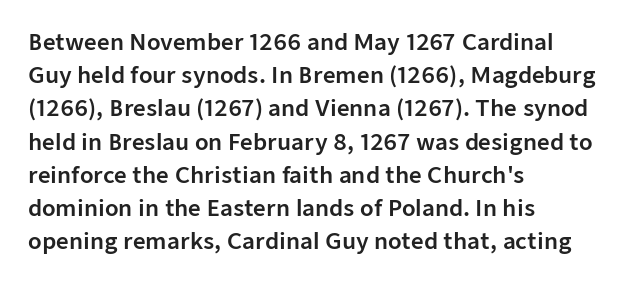
Q: Is the text italic (slanted)? A: No, it is upright.
Q: Is the text underlined? A: No.
Q: How is the paragraph aligned? A: Left-aligned.
Q: Is the spacing between letters normal or unusually wide? A: Normal.
Q: Is the spacing between lines tight, normal or loose? A: Normal.
